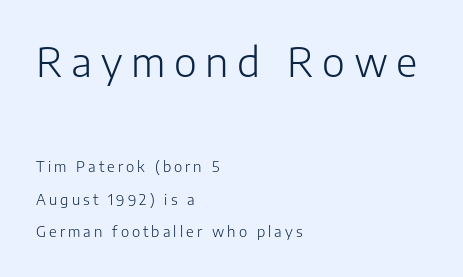
Q: Is the text bold? A: No.
Q: Is the text italic (slanted)? A: No, it is upright.
Q: Is the typeface a serif or a sans-serif typeface? A: Sans-serif.
Q: Is the text underlined? A: No.
Q: How is the paragraph aligned? A: Left-aligned.
Q: Is the spacing between letters normal or unusually wide? A: Unusually wide.
Q: Is the spacing between lines tight, normal or loose? A: Loose.
Q: Which block of text is set in a larger size, the first (top) or the second (bottom)? A: The first (top) one.
Q: Width (condensed, normal, or wide)? A: Normal.
Q: Stroke contrast? A: Low.
Q: x-height? A: Medium.
Q: Monospaced? A: No.
